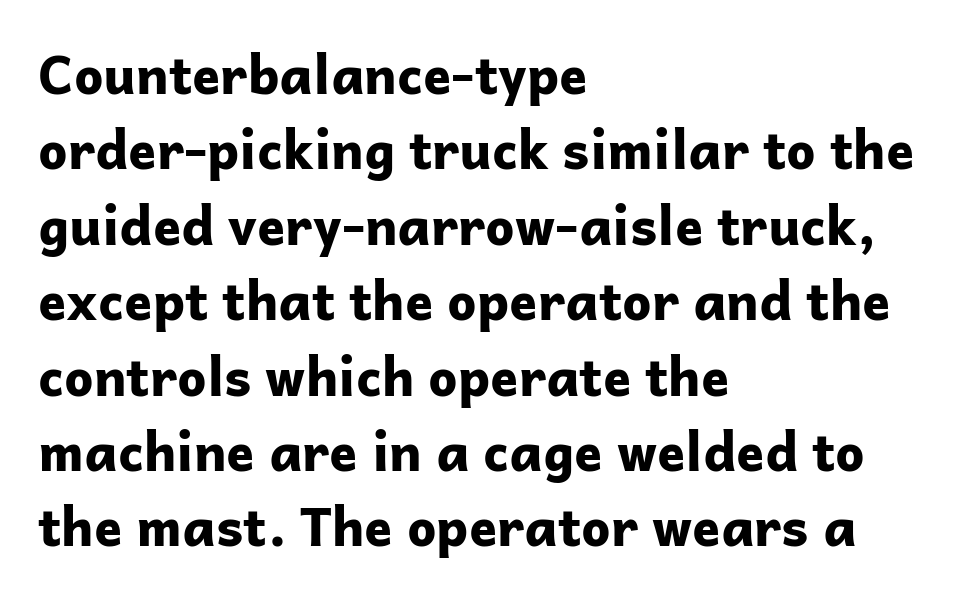
The lines are quadded left. Varying glyph widths throughout — classic text-font behaviour. Is the letter spacing exaggerated? No — it looks like the ordinary default. Notice how the stems are strictly vertical — no italics here.
